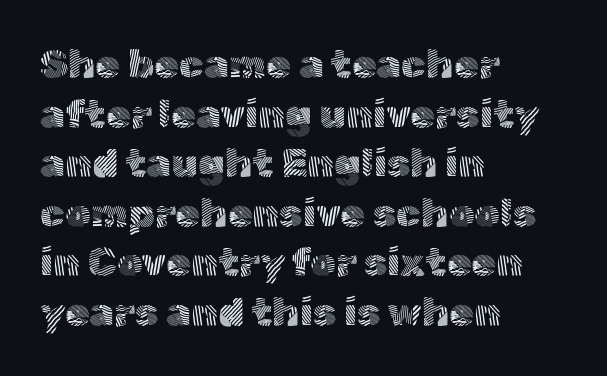
These lines stack with their left ends in a neat column. The font family rendered here belongs to the sans-serif group. Note the varied advance widths — an 'i' is clearly narrower than an 'm'. The gaps between neighbouring characters are ordinary and unremarkable. Characters remain perfectly vertical along every line.
